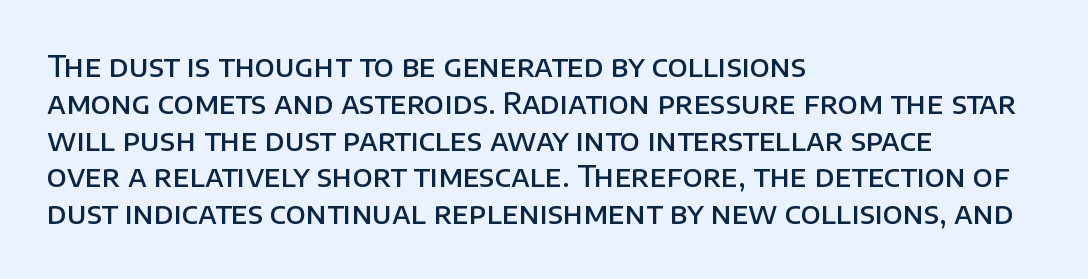
The image shows 29 px semibold sans-serif type, upright; set left-aligned, normal line spacing (1.27x), normal letter spacing, not underlined; low stroke contrast and a large x-height.
